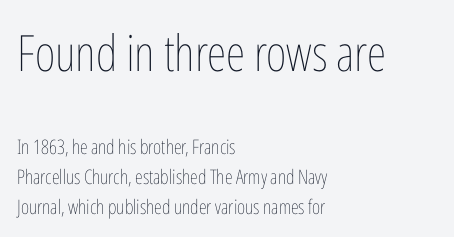
{"italic": "no", "bold": "no", "weight": "thin", "width": "condensed", "stroke_contrast": "low", "x_height": "medium", "monospaced": "no", "underline": "no", "align": "left", "line_spacing": "normal", "line_spacing_ratio": 1.5, "letter_spacing": "normal", "letter_spacing_em": 0.0, "larger_block": "first", "size_ratio": 2.5, "glyph_px": 50}
